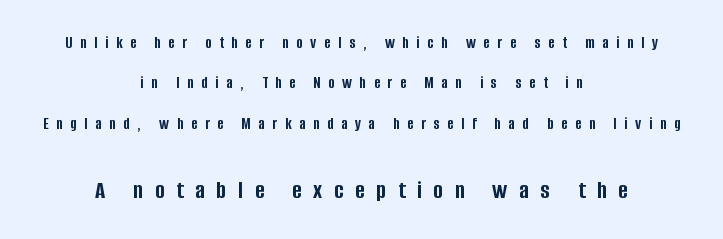
Q: Is the text bold? A: Yes.
Q: Is the text italic (slanted)? A: No, it is upright.
Q: Is the text underlined? A: No.
Q: How is the paragraph aligned? A: Centered.
Q: Is the spacing between letters normal or unusually wide? A: Unusually wide.
Q: Is the spacing between lines tight, normal or loose? A: Loose.
Q: Which block of text is set in a larger size, the first (top) or the second (bottom)? A: The second (bottom) one.
